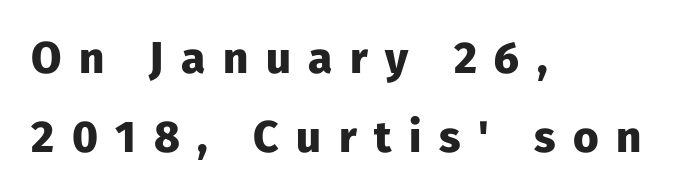
The type sits square on the baseline with zero lean. Rule under the text: the space is simply empty. A typesetter would call this heavily tracked-out type. The text was rendered using a sans face with plain stroke endings.
